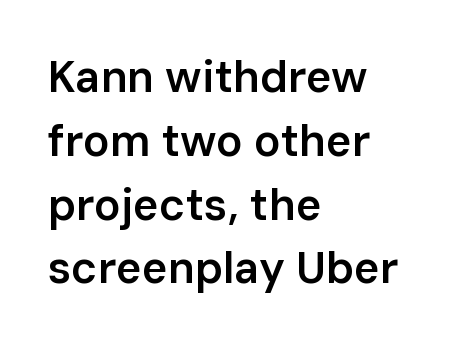
Q: Is the text bold? A: Semi-bold.
Q: Is the text italic (slanted)? A: No, it is upright.
Q: Is the typeface a serif or a sans-serif typeface? A: Sans-serif.
Q: Is the text underlined? A: No.
Q: How is the paragraph aligned? A: Left-aligned.
Q: Is the spacing between letters normal or unusually wide? A: Normal.
Q: Is the spacing between lines tight, normal or loose? A: Normal.
Q: Width (condensed, normal, or wide)? A: Normal.
Q: Stroke contrast? A: Low.
Q: x-height? A: Medium.
Q: Monospaced? A: No.
